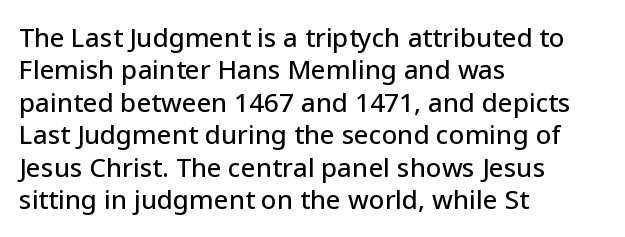
The image shows 26 px text type, upright; set left-aligned, normal line spacing (1.25x), normal letter spacing, not underlined.
